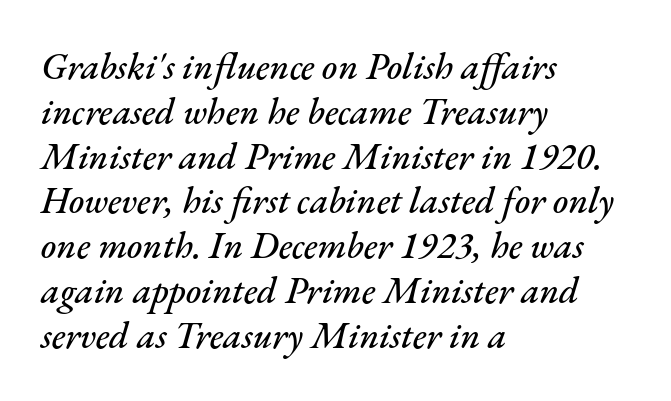
{"italic": "yes", "lean": "right", "slant_degrees": 17, "width": "normal", "stroke_contrast": "medium", "x_height": "small", "monospaced": "no", "underline": "no", "align": "left", "line_spacing_ratio": 1.21, "letter_spacing": "normal", "letter_spacing_em": 0.0, "glyph_px": 37}
